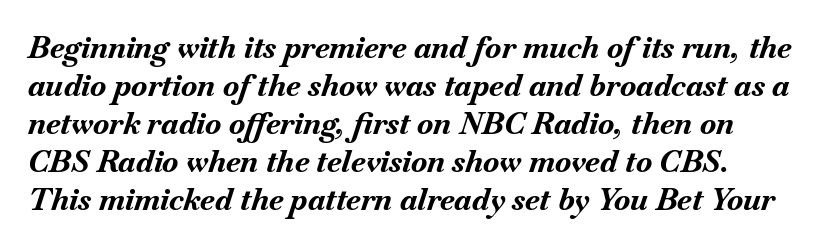
The image shows 30 px bold type, italic (leaning right); set normal line spacing (1.27x), normal letter spacing, not underlined; medium stroke contrast and a small x-height.
